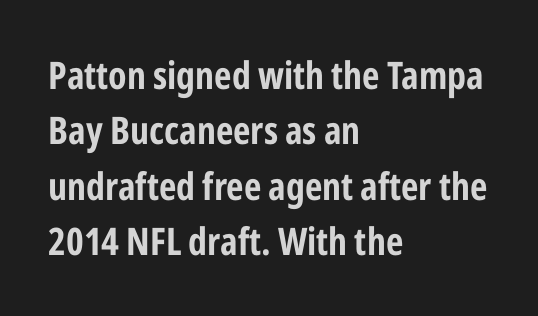
Q: Is the text italic (slanted)? A: No, it is upright.
Q: Is the typeface a serif or a sans-serif typeface? A: Sans-serif.
Q: Is the text underlined? A: No.
Q: How is the paragraph aligned? A: Left-aligned.
Q: Is the spacing between letters normal or unusually wide? A: Normal.
Q: Is the spacing between lines tight, normal or loose? A: Normal.
Q: Width (condensed, normal, or wide)? A: Condensed.
Q: Stroke contrast? A: Low.
Q: x-height? A: Medium.
Q: Monospaced? A: No.
